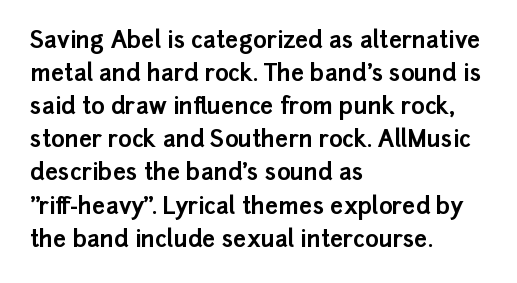
This sample keeps an unexceptional amount of space between lines. Strokes here are thick enough to call this a true bold. A student would call this left alignment; a typographer would say flush left, rag right. You can tell it's not italic because the verticals are truly vertical.
